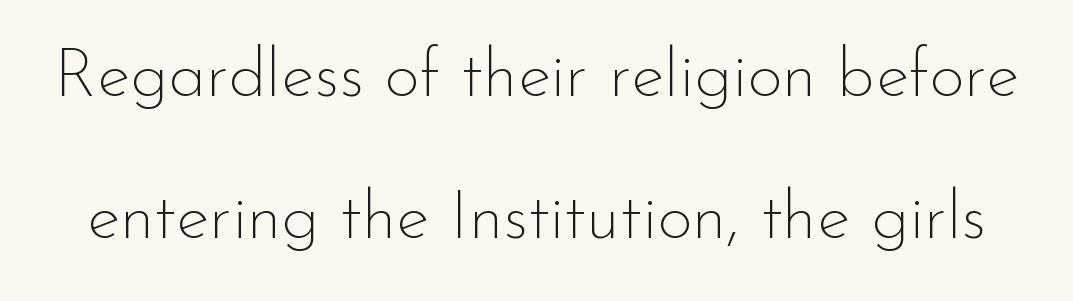
Q: Is the text bold? A: No.
Q: Is the text italic (slanted)? A: No, it is upright.
Q: Is the typeface a serif or a sans-serif typeface? A: Sans-serif.
Q: Is the text underlined? A: No.
Q: Is the spacing between letters normal or unusually wide? A: Normal.
Q: Is the spacing between lines tight, normal or loose? A: Loose.
Q: Width (condensed, normal, or wide)? A: Normal.
Q: Stroke contrast? A: Low.
Q: x-height? A: Small.
Q: Monospaced? A: No.
